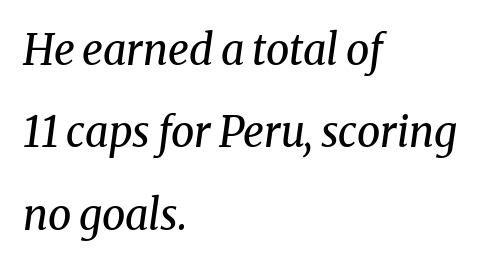
{"serif": "yes", "italic": "yes", "lean": "right", "slant_degrees": 8, "bold": "no", "weight": "regular", "width": "normal", "stroke_contrast": "medium", "x_height": "medium", "monospaced": "no", "underline": "no", "align": "left", "line_spacing": "loose", "line_spacing_ratio": 1.96, "letter_spacing": "normal", "letter_spacing_em": 0.0, "glyph_px": 42}
